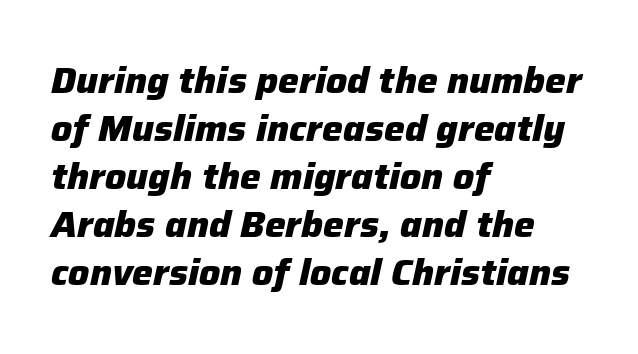
The font's italic variant was chosen for this text. The strokes are fattened all the way to bold. Vertically, the passage feels balanced, rows spaced as you'd expect. Does extra space separate the letters? No, they use regular spacing. Compared with a centered layout, this one pins lines to the left instead.
